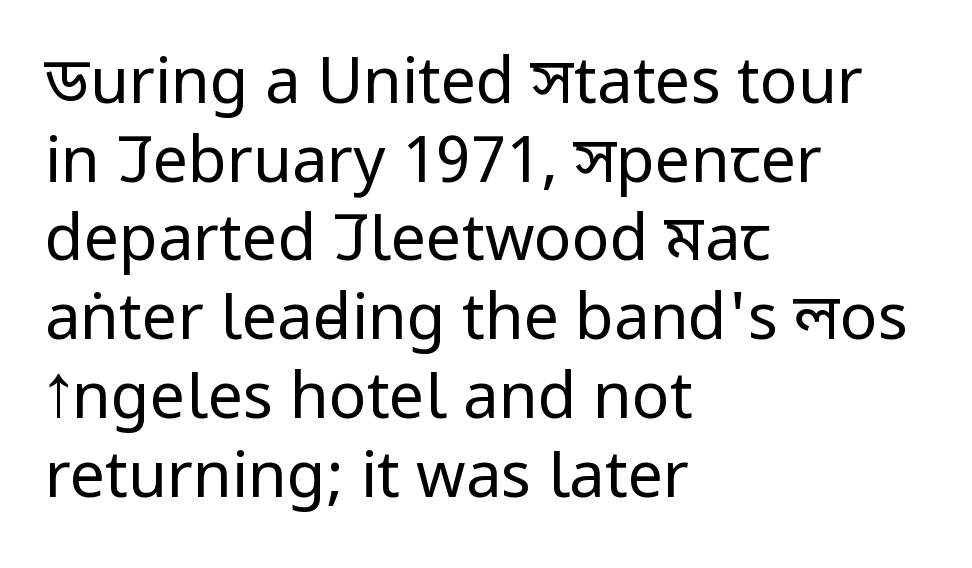
The image shows 63 px regular-weight, condensed sans-serif type, upright; set left-aligned, normal line spacing (1.25x), normal letter spacing, not underlined; low stroke contrast and a large x-height.
